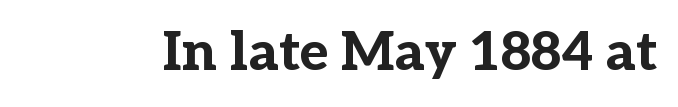
Q: Is the text bold? A: Yes.
Q: Is the text italic (slanted)? A: No, it is upright.
Q: Is the typeface a serif or a sans-serif typeface? A: Serif.
Q: Is the text underlined? A: No.
Q: Is the spacing between letters normal or unusually wide? A: Normal.
Q: Width (condensed, normal, or wide)? A: Normal.
Q: Stroke contrast? A: Low.
Q: x-height? A: Medium.
Q: Monospaced? A: No.
